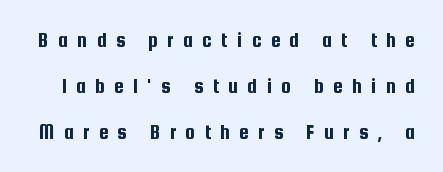
Q: Is the text italic (slanted)? A: No, it is upright.
Q: Is the text underlined? A: No.
Q: Is the spacing between letters normal or unusually wide? A: Unusually wide.
Q: Is the spacing between lines tight, normal or loose? A: Loose.
